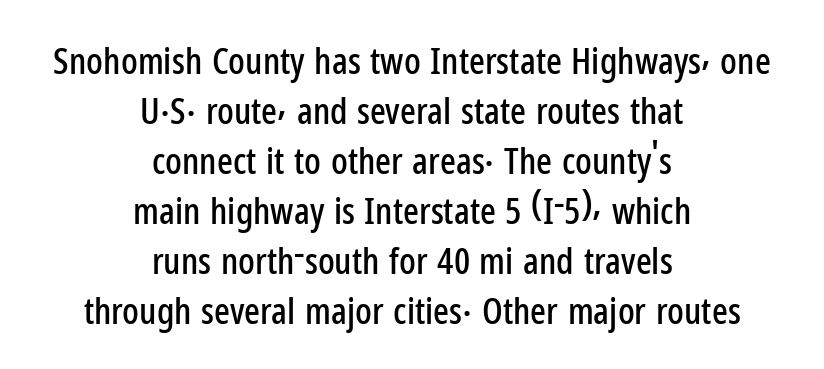
{"serif": "no", "italic": "no", "width": "condensed", "stroke_contrast": "low", "x_height": "medium", "monospaced": "no", "underline": "no", "align": "center", "line_spacing": "normal", "line_spacing_ratio": 1.35, "letter_spacing": "normal", "letter_spacing_em": 0.0, "glyph_px": 37}
